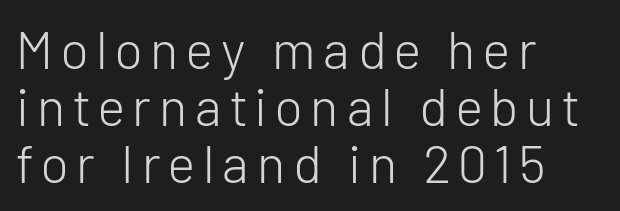
The image shows 53 px light sans-serif type, upright; set left-aligned, tight line spacing (1.08x), not underlined; low stroke contrast and a medium x-height.
